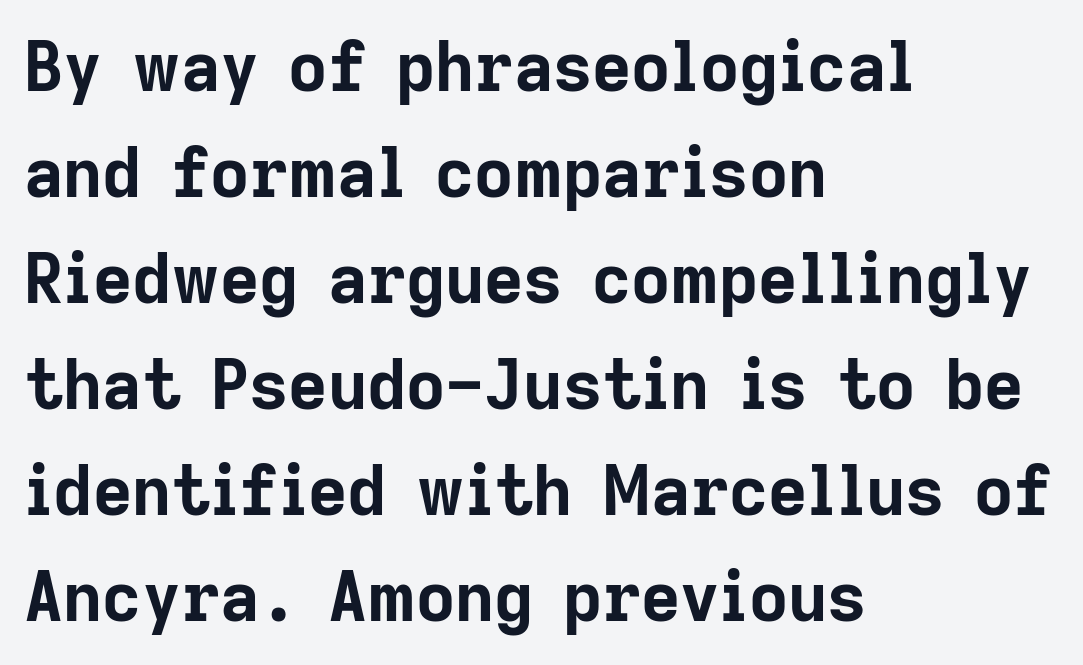
The image shows 68 px bold sans-serif type, upright; set left-aligned, normal line spacing (1.56x), normal letter spacing, not underlined; low stroke contrast and a medium x-height.
